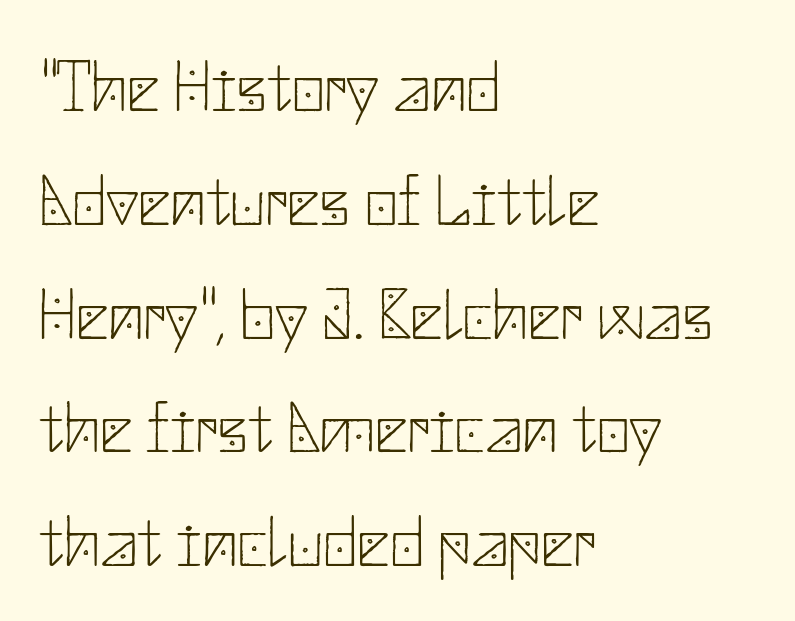
{"serif": "no", "italic": "no", "bold": "no", "weight": "thin", "width": "normal", "stroke_contrast": "low", "x_height": "small", "underline": "no", "align": "left", "line_spacing": "normal", "line_spacing_ratio": 1.58, "letter_spacing": "normal", "letter_spacing_em": 0.0, "glyph_px": 72}
